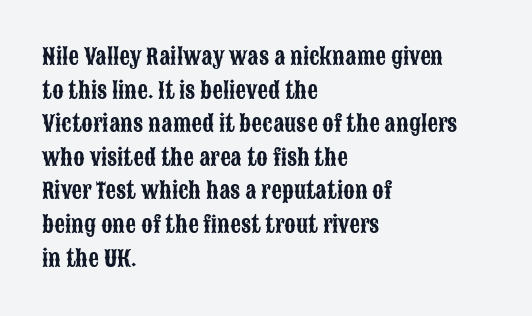
Q: Is the text italic (slanted)? A: No, it is upright.
Q: Is the text underlined? A: No.
Q: How is the paragraph aligned? A: Left-aligned.
Q: Is the spacing between letters normal or unusually wide? A: Normal.
Q: Is the spacing between lines tight, normal or loose? A: Normal.
